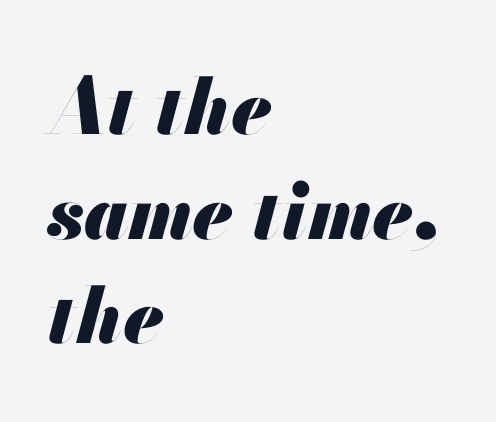
{"italic": "yes", "lean": "right", "slant_degrees": 13, "bold": "yes", "weight": "heavy", "width": "normal", "stroke_contrast": "medium", "x_height": "small", "monospaced": "no", "underline": "no", "align": "left", "line_spacing": "normal", "line_spacing_ratio": 1.36, "letter_spacing": "normal", "letter_spacing_em": 0.0, "glyph_px": 77}
